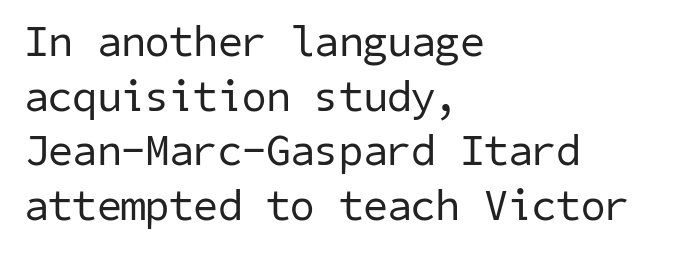
The image shows 44 px regular-weight sans-serif type; set left-aligned, line spacing 1.24x, normal letter spacing, not underlined; low stroke contrast and a medium x-height.
